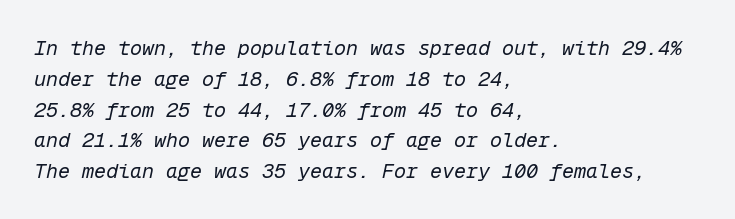
The image shows 20 px text type, italic (leaning right); set left-aligned, normal line spacing (1.54x), normal letter spacing, not underlined.
